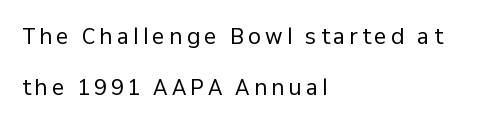
What's the leading like? Stretched, with rows far apart. Check the space under the baseline: it is left empty. Is there any slant? The stems are plumb. Compared with a centered layout, this one pins lines to the left instead. Words appear elongated and porous because spacing is wide.
